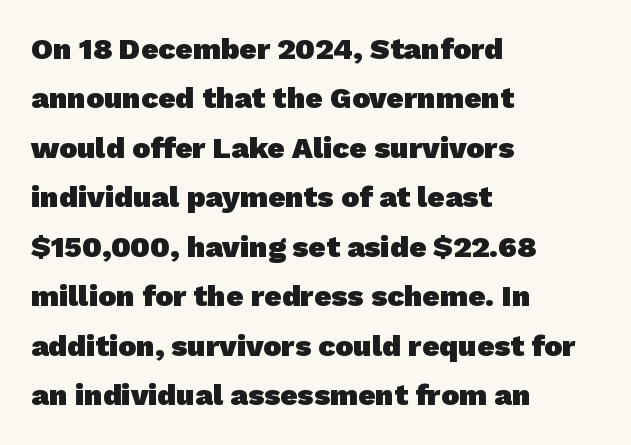
Q: Is the text bold? A: Yes.
Q: Is the typeface a serif or a sans-serif typeface? A: Sans-serif.
Q: Is the text underlined? A: No.
Q: How is the paragraph aligned? A: Left-aligned.
Q: Is the spacing between letters normal or unusually wide? A: Normal.
Q: Is the spacing between lines tight, normal or loose? A: Normal.
Q: Width (condensed, normal, or wide)? A: Normal.
Q: Stroke contrast? A: Low.
Q: x-height? A: Medium.
Q: Monospaced? A: No.
